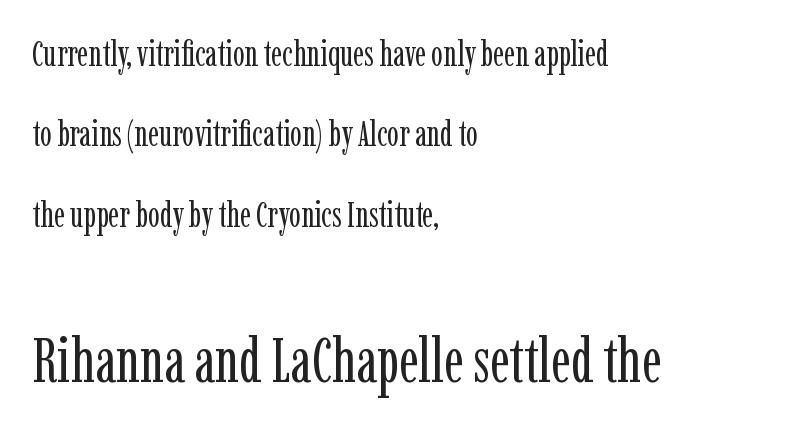
{"serif": "yes", "italic": "no", "bold": "no", "weight": "regular", "width": "condensed", "stroke_contrast": "low", "x_height": "medium", "monospaced": "no", "underline": "no", "align": "left", "line_spacing": "loose", "line_spacing_ratio": 2.3, "letter_spacing": "normal", "letter_spacing_em": 0.0, "larger_block": "second", "size_ratio": 1.77, "glyph_px": 62}
